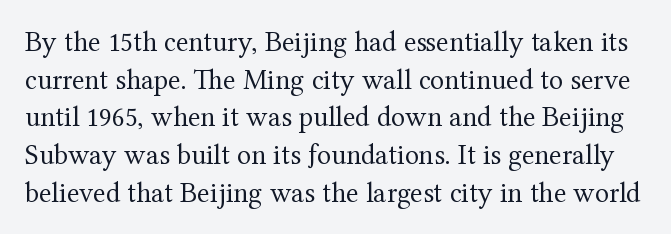
The image shows 29 px regular-weight serif type, upright; set normal line spacing (1.3x), normal letter spacing, not underlined; medium stroke contrast and a medium x-height.
